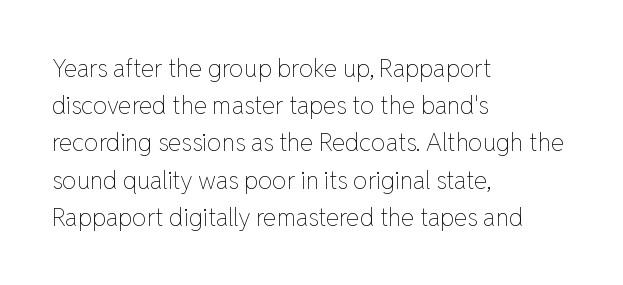
{"italic": "no", "bold": "no", "underline": "no", "align": "left", "line_spacing": "normal", "line_spacing_ratio": 1.55, "letter_spacing": "normal", "letter_spacing_em": 0.0, "glyph_px": 24}
